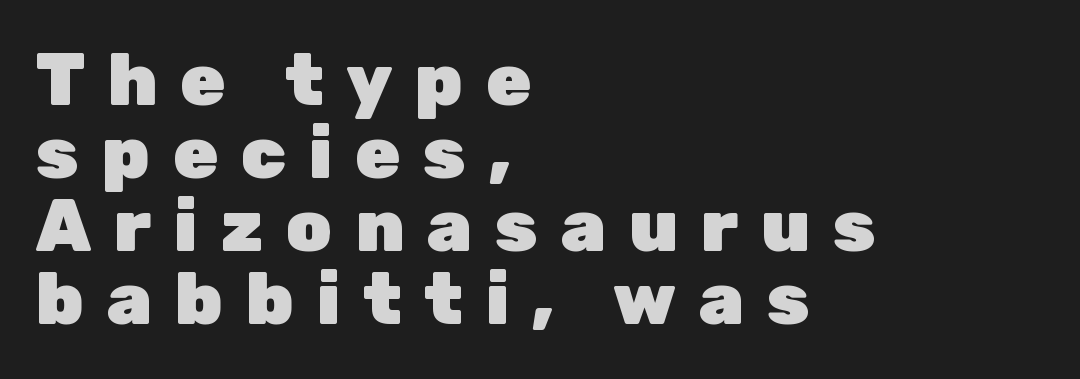
Notice how thick the strokes are: this is what a full bold looks like. Varying glyph widths throughout — classic text-font behaviour. The setting favours the left margin, as ordinary paragraphs usually do. Unlike a traditional serif, this face leaves its strokes unadorned. Is the letter spacing exaggerated? Yes — the characters are pushed far apart.
